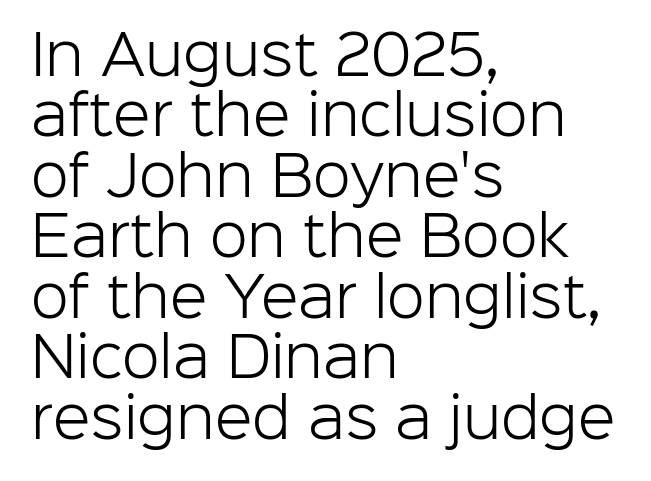
Q: Is the text bold? A: No.
Q: Is the text italic (slanted)? A: No, it is upright.
Q: Is the typeface a serif or a sans-serif typeface? A: Sans-serif.
Q: Is the text underlined? A: No.
Q: How is the paragraph aligned? A: Left-aligned.
Q: Is the spacing between letters normal or unusually wide? A: Normal.
Q: Is the spacing between lines tight, normal or loose? A: Tight.
Q: Width (condensed, normal, or wide)? A: Normal.
Q: Stroke contrast? A: Low.
Q: x-height? A: Medium.
Q: Monospaced? A: No.
